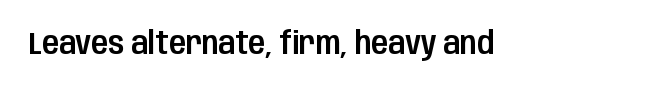
{"serif": "no", "italic": "no", "width": "condensed", "stroke_contrast": "low", "x_height": "large", "monospaced": "no", "underline": "no", "letter_spacing": "normal", "letter_spacing_em": 0.0, "glyph_px": 31}
